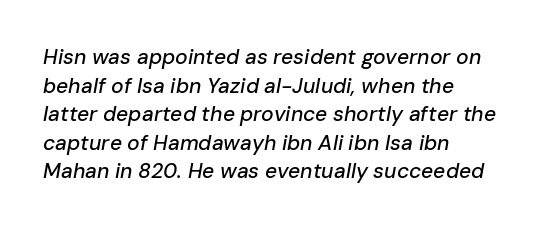
The passage shown leans; its letterforms are oblique. Anything drawn beneath the words? Only blank space. Horizontal bands of white between lines are of average thickness. Notice how the passage keeps a crisp vertical edge on the left only. This rendering leaves character spacing at its baseline value.
